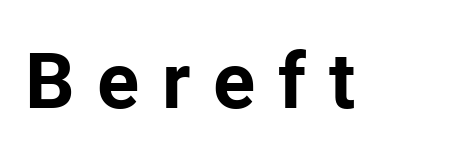
{"serif": "no", "italic": "no", "bold": "yes", "weight": "bold", "width": "normal", "stroke_contrast": "low", "x_height": "medium", "monospaced": "no", "underline": "no", "letter_spacing": "wide", "letter_spacing_em": 0.29, "glyph_px": 78}
